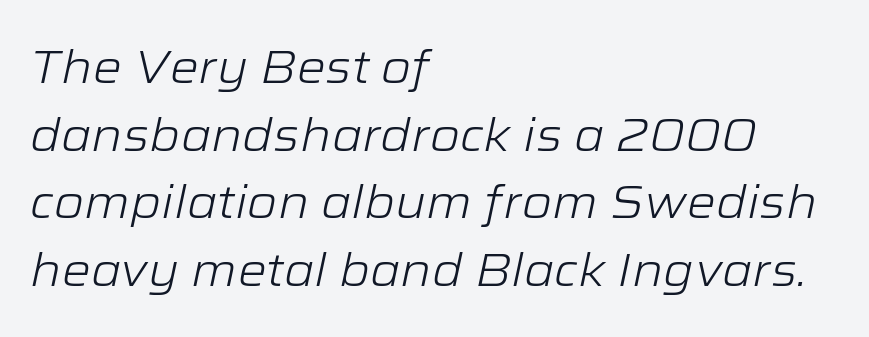
The rendering applies a slant to the glyphs. Compared with typical body copy, the letter spacing here is the same. Where is the straight margin? On the left. Only glyphs here, with clear space below each row.
